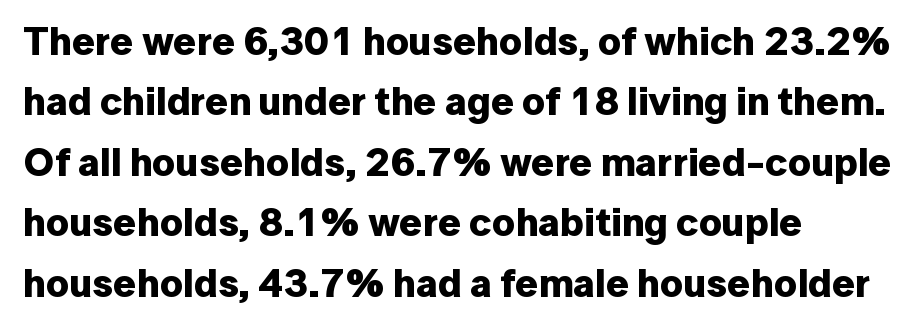
The rendering keeps characters at their native spacing. Thick stems and heavy bowls — unmistakably bold. The rag falls on the right side of this text block. Character widths vary here, with narrow letters taking less room than wide ones.
